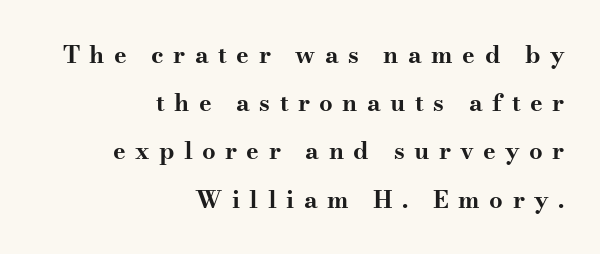
Line ends are locked; line starts wander. Clear beneath every line of the passage. Designer's note — italics off, roman on. Each word looks stretched out because of the extra space between its letters.
